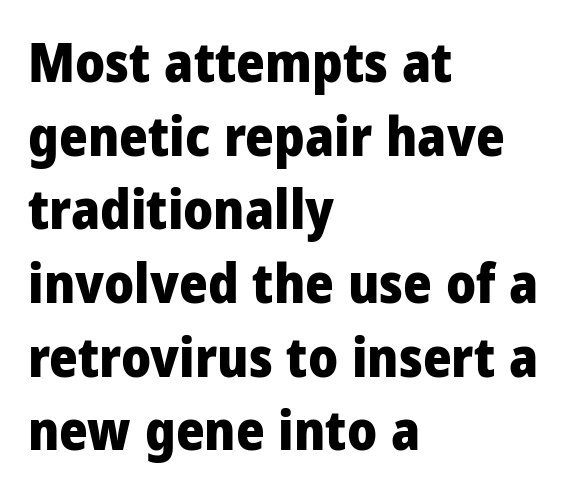
The image shows 55 px heavy, condensed sans-serif type, upright; set left-aligned, normal line spacing (1.34x), normal letter spacing, not underlined; low stroke contrast and a large x-height.
